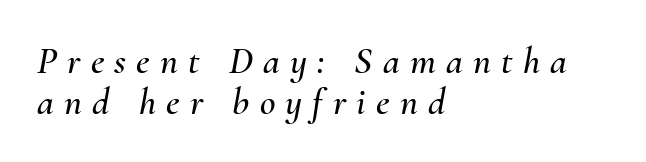
Q: Is the text italic (slanted)? A: Yes, it leans right by about 10 degrees.
Q: Is the text underlined? A: No.
Q: How is the paragraph aligned? A: Left-aligned.
Q: Is the spacing between letters normal or unusually wide? A: Unusually wide.
Q: Is the spacing between lines tight, normal or loose? A: Tight.
Q: Width (condensed, normal, or wide)? A: Normal.
Q: Stroke contrast? A: Medium.
Q: x-height? A: Small.
Q: Monospaced? A: No.
